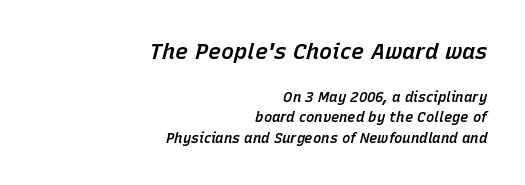
{"italic": "yes", "lean": "right", "slant_degrees": 15, "bold": "semi", "underline": "no", "align": "right", "line_spacing": "normal", "line_spacing_ratio": 1.46, "letter_spacing": "normal", "letter_spacing_em": 0.0, "larger_block": "first", "size_ratio": 1.57, "glyph_px": 22}
